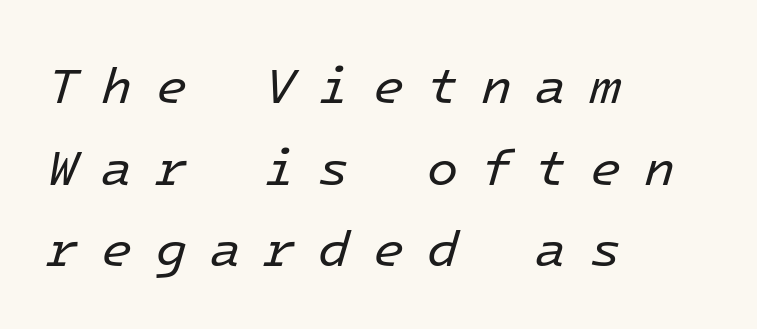
The specimen omits any rule beneath the text block's lines. One-word summary of the alignment: left. In terms of letterspacing, this is a distinctly airy, spread setting. If you measured baseline to baseline, you'd find a middling distance.
